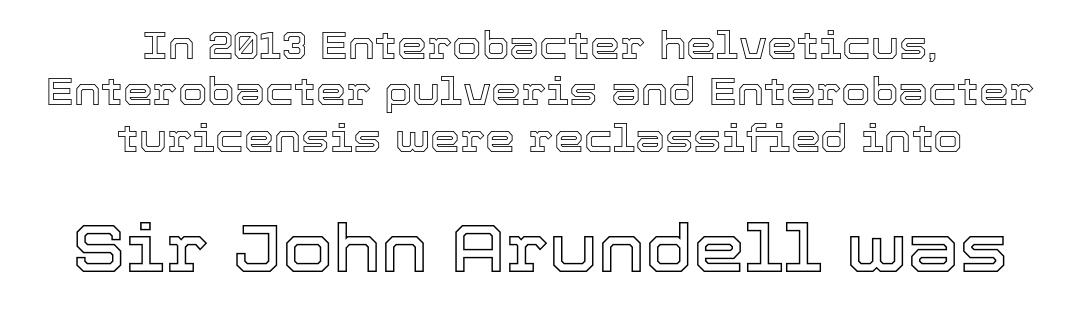
{"italic": "no", "width": "normal", "x_height": "medium", "monospaced": "no", "underline": "no", "align": "center", "line_spacing_ratio": 1.22, "letter_spacing": "normal", "letter_spacing_em": 0.0, "larger_block": "second", "size_ratio": 1.74, "glyph_px": 66}
